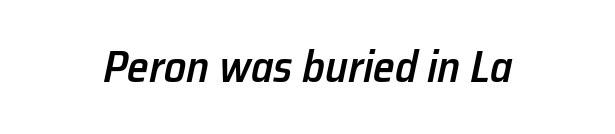
The image shows 44 px semibold type, italic (leaning right); set centered, normal letter spacing, not underlined; low stroke contrast and a medium x-height.
